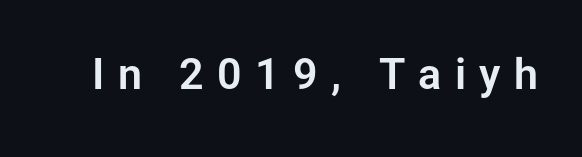
Q: Is the text italic (slanted)? A: No, it is upright.
Q: Is the typeface a serif or a sans-serif typeface? A: Sans-serif.
Q: Is the text underlined? A: No.
Q: Is the spacing between letters normal or unusually wide? A: Unusually wide.
Q: Width (condensed, normal, or wide)? A: Normal.
Q: Stroke contrast? A: Low.
Q: x-height? A: Medium.
Q: Monospaced? A: No.
